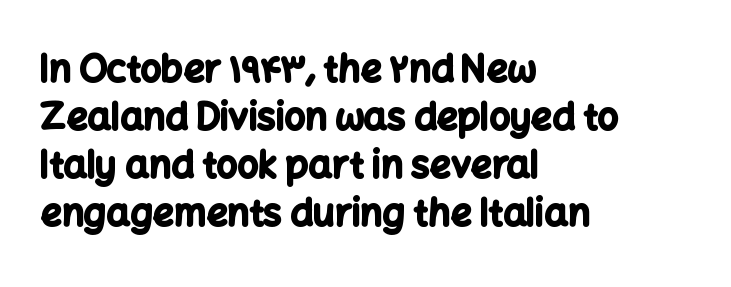
Q: Is the text bold? A: Yes.
Q: Is the text italic (slanted)? A: No, it is upright.
Q: Is the typeface a serif or a sans-serif typeface? A: Sans-serif.
Q: Is the text underlined? A: No.
Q: How is the paragraph aligned? A: Left-aligned.
Q: Is the spacing between letters normal or unusually wide? A: Normal.
Q: Is the spacing between lines tight, normal or loose? A: Normal.
Q: Width (condensed, normal, or wide)? A: Normal.
Q: Stroke contrast? A: Low.
Q: x-height? A: Medium.
Q: Monospaced? A: No.
